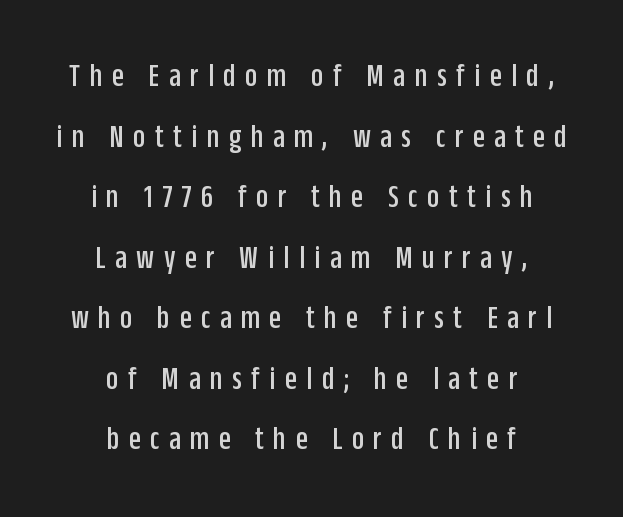
The image shows 34 px condensed sans-serif type, upright; set centered, line spacing 1.78x, unusually wide letter spacing (+0.28 em), not underlined; low stroke contrast and a large x-height.
